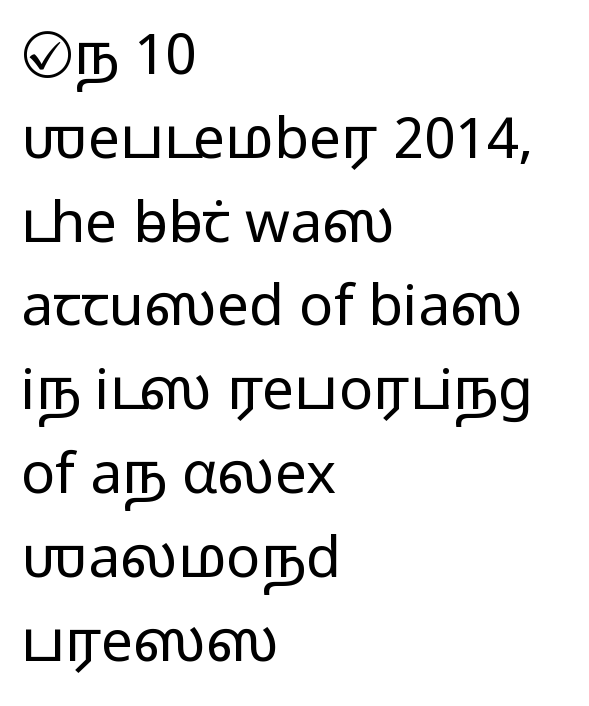
{"serif": "no", "italic": "no", "bold": "no", "weight": "light", "width": "wide", "stroke_contrast": "low", "x_height": "medium", "monospaced": "no", "underline": "no", "align": "left", "line_spacing": "normal", "line_spacing_ratio": 1.47, "letter_spacing": "normal", "letter_spacing_em": 0.0, "glyph_px": 57}
